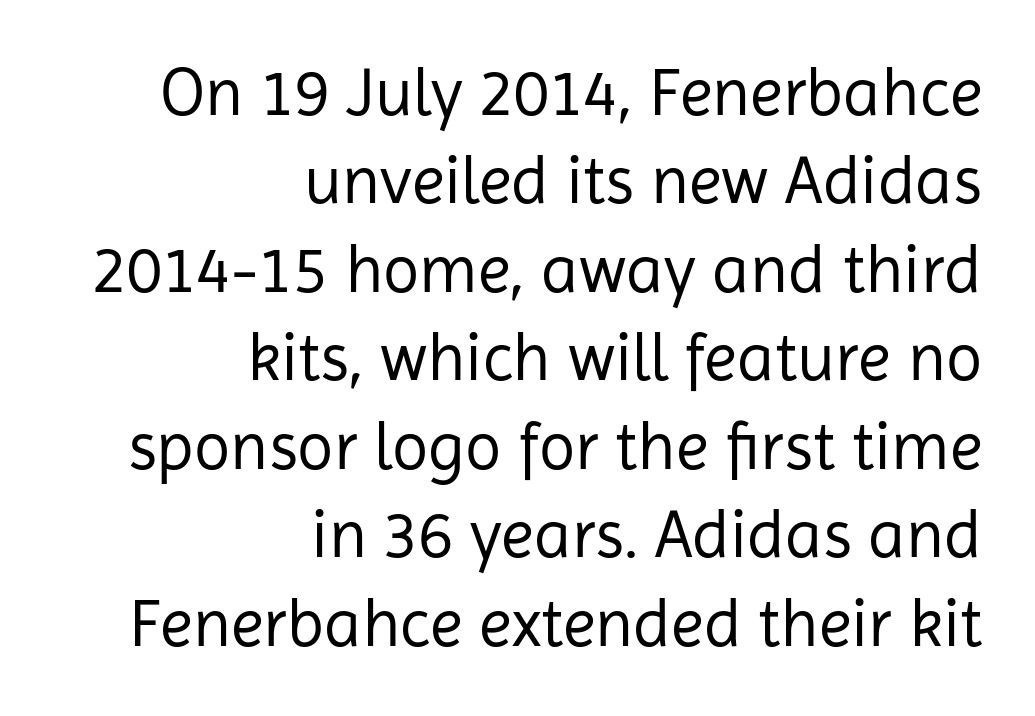
Q: Is the text bold? A: No.
Q: Is the text italic (slanted)? A: No, it is upright.
Q: Is the typeface a serif or a sans-serif typeface? A: Sans-serif.
Q: Is the text underlined? A: No.
Q: How is the paragraph aligned? A: Right-aligned.
Q: Is the spacing between letters normal or unusually wide? A: Normal.
Q: Is the spacing between lines tight, normal or loose? A: Normal.
Q: Width (condensed, normal, or wide)? A: Normal.
Q: Stroke contrast? A: Low.
Q: x-height? A: Medium.
Q: Monospaced? A: No.
